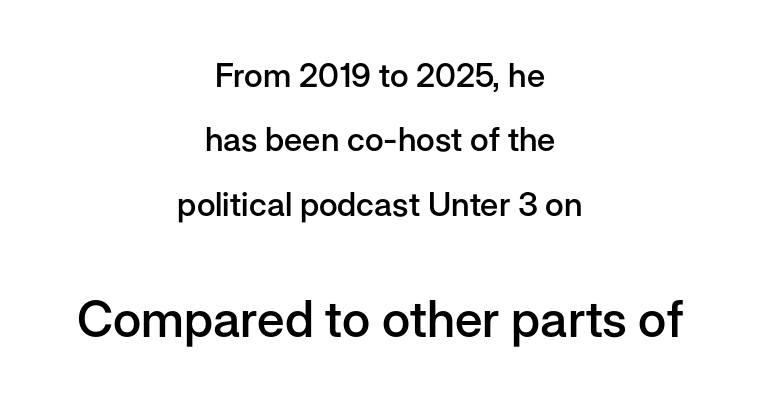
Q: Is the text bold? A: Semi-bold.
Q: Is the text italic (slanted)? A: No, it is upright.
Q: Is the typeface a serif or a sans-serif typeface? A: Sans-serif.
Q: Is the text underlined? A: No.
Q: How is the paragraph aligned? A: Centered.
Q: Is the spacing between letters normal or unusually wide? A: Normal.
Q: Is the spacing between lines tight, normal or loose? A: Loose.
Q: Which block of text is set in a larger size, the first (top) or the second (bottom)? A: The second (bottom) one.
Q: Width (condensed, normal, or wide)? A: Normal.
Q: Stroke contrast? A: Low.
Q: x-height? A: Medium.
Q: Monospaced? A: No.
